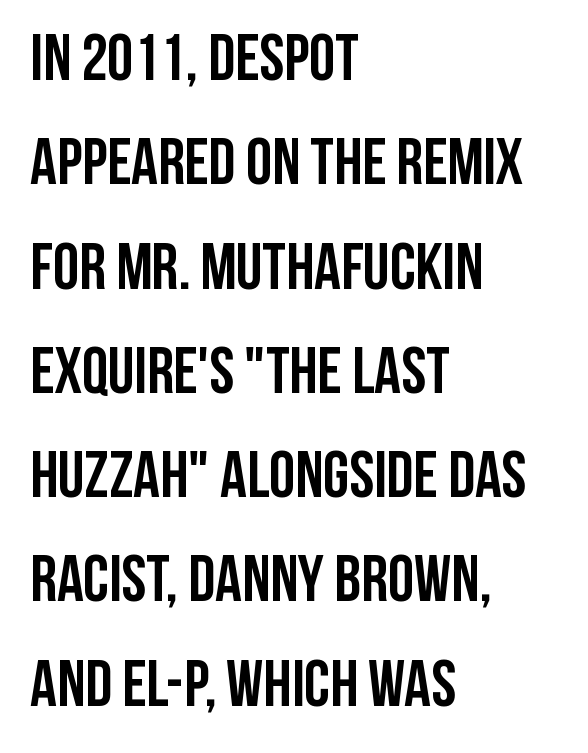
The image shows 66 px semibold, condensed sans-serif type, upright; set left-aligned, normal line spacing (1.58x), normal letter spacing, not underlined; low stroke contrast and a large x-height.
